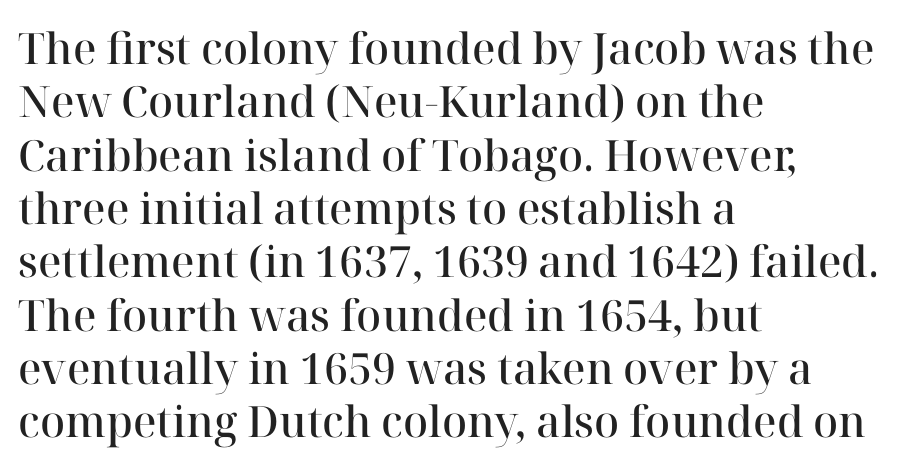
{"serif": "yes", "italic": "no", "bold": "semi", "weight": "semibold", "width": "normal", "stroke_contrast": "high", "x_height": "medium", "monospaced": "no", "underline": "no", "align": "left", "line_spacing_ratio": 1.24, "letter_spacing": "normal", "letter_spacing_em": 0.0, "glyph_px": 43}
